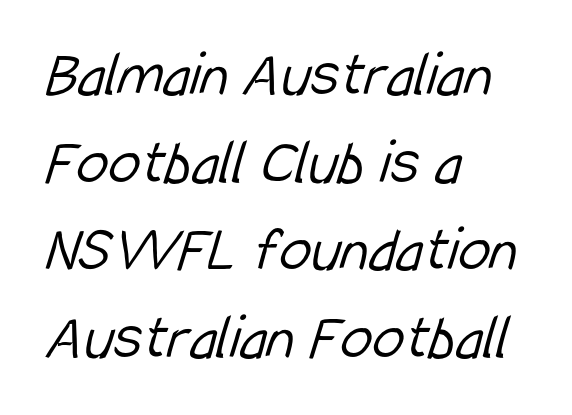
Honestly, the row spacing looks completely unremarkable. The area under the type is left untouched. The rendering keeps characters at their native spacing. The cut favours lightness, reaching ordinary text weight at its darkest. This sample uses a sans-serif face.
